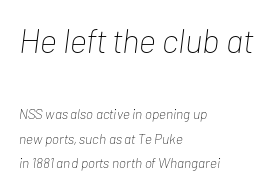
The image shows 34 px thin, condensed type, italic (leaning right); set left-aligned, line spacing 1.74x, normal letter spacing, not underlined; the first (top) block is 2.43x larger; low stroke contrast and a medium x-height.
